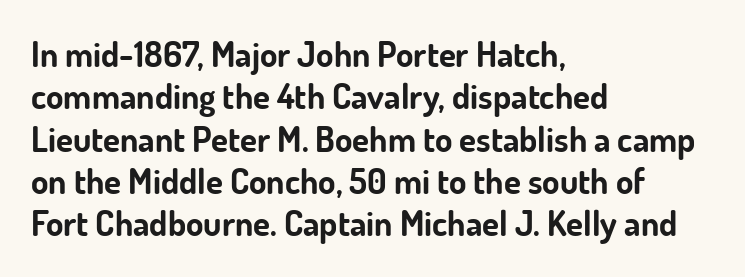
The image shows 35 px bold sans-serif type, upright; set left-aligned, line spacing 1.21x, normal letter spacing, not underlined; low stroke contrast and a small x-height.
